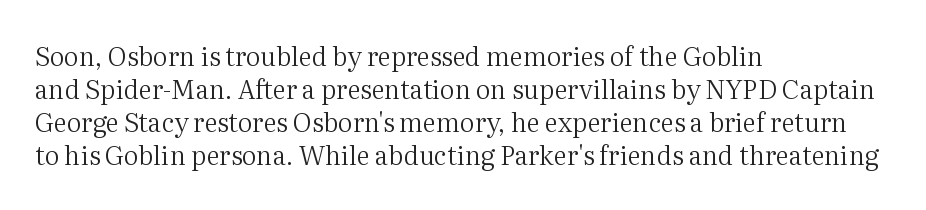
Q: Is the text bold? A: No.
Q: Is the text italic (slanted)? A: No, it is upright.
Q: Is the text underlined? A: No.
Q: How is the paragraph aligned? A: Left-aligned.
Q: Is the spacing between letters normal or unusually wide? A: Normal.
Q: Is the spacing between lines tight, normal or loose? A: Normal.
